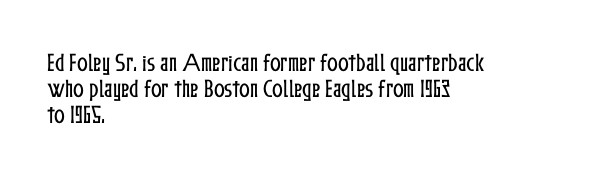
{"italic": "no", "underline": "no", "align": "left", "line_spacing": "normal", "line_spacing_ratio": 1.31, "letter_spacing": "normal", "letter_spacing_em": 0.0, "glyph_px": 20}
